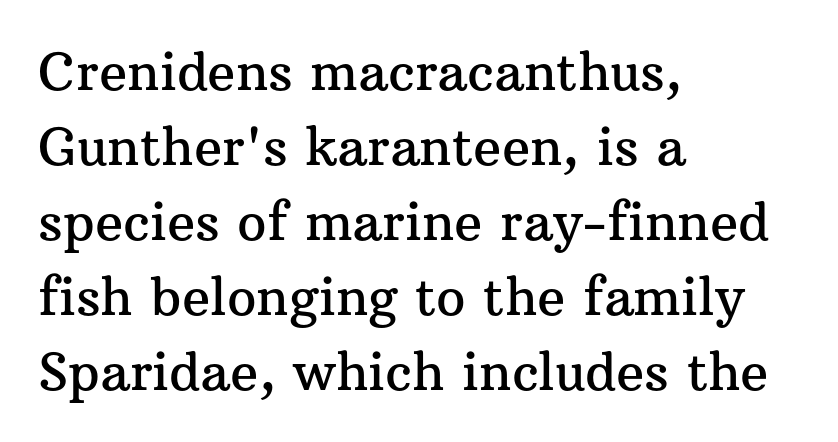
Each letter's strokes conclude with small projecting serifs. The passage is arranged the way most books set body copy — flush left. Leading matches the norm, producing a regular column. Nobody touched the tracking dial on this one. No italicization has been applied; the sample stays upright. Note the varied advance widths — an 'i' is clearly narrower than an 'm'.
